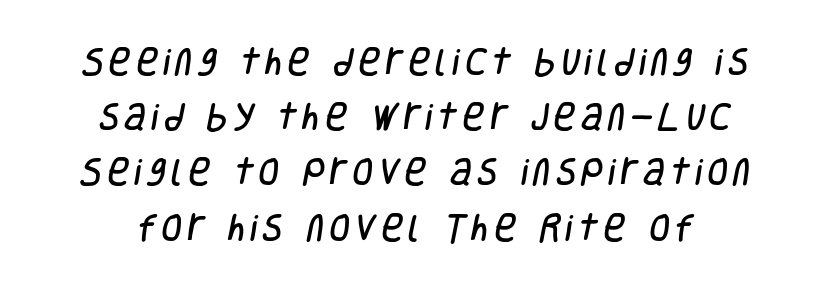
{"serif": "no", "width": "condensed", "stroke_contrast": "low", "x_height": "large", "monospaced": "no", "underline": "no", "line_spacing_ratio": 1.84, "glyph_px": 30}
